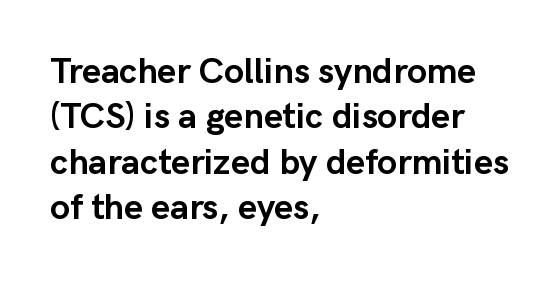
The string is rendered with underlining switched off. You can tell from the bare stems that sans-serif type was used. Nope, not italic — everything's standing straight. Tracking here is standard; glyphs follow each other at the usual distance.
